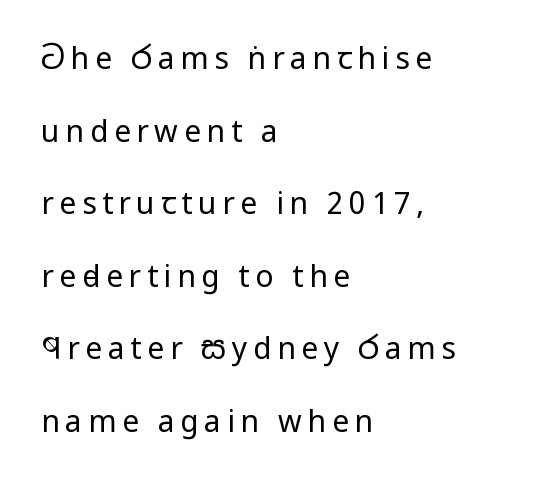
{"serif": "no", "italic": "no", "bold": "no", "weight": "regular", "width": "condensed", "stroke_contrast": "low", "x_height": "large", "monospaced": "no", "underline": "no", "align": "left", "line_spacing": "loose", "line_spacing_ratio": 2.42, "glyph_px": 30}
